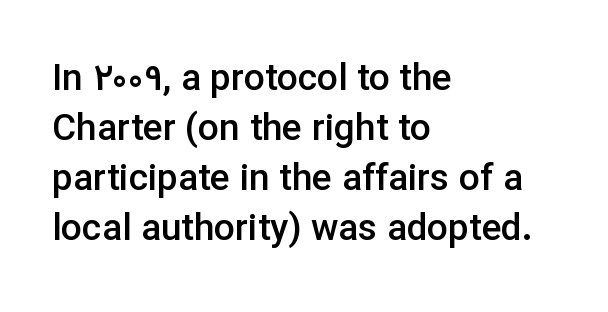
The image shows 37 px semibold sans-serif type, upright; set left-aligned, normal line spacing (1.35x), normal letter spacing, not underlined; low stroke contrast and a medium x-height.
